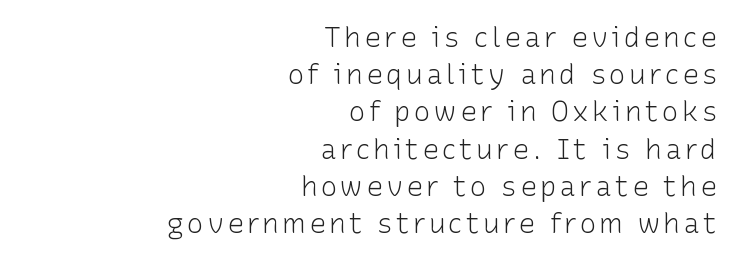
The image shows 28 px light sans-serif type, upright; set right-aligned, normal line spacing (1.33x), not underlined; low stroke contrast and a medium x-height.
